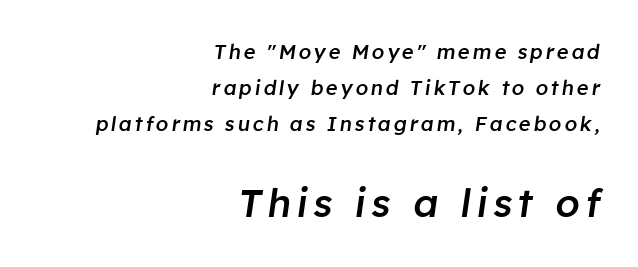
The image shows 39 px semibold type, italic (leaning right); set right-aligned, line spacing 1.8x, not underlined; the second (bottom) block is 1.95x larger; low stroke contrast and a medium x-height.
